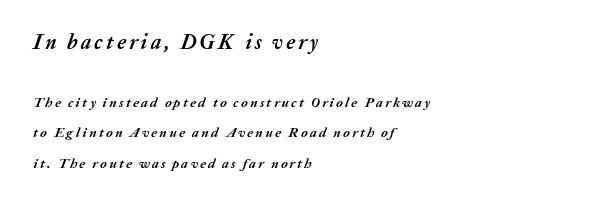
Q: Is the text bold? A: Yes.
Q: Is the text italic (slanted)? A: Yes, it leans right by about 20 degrees.
Q: Is the text underlined? A: No.
Q: How is the paragraph aligned? A: Left-aligned.
Q: Is the spacing between lines tight, normal or loose? A: Loose.
Q: Which block of text is set in a larger size, the first (top) or the second (bottom)? A: The first (top) one.
